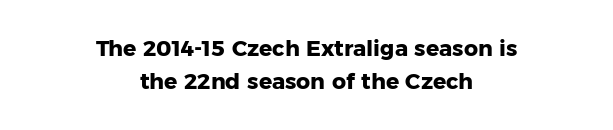
{"italic": "no", "bold": "yes", "underline": "no", "align": "center", "line_spacing": "normal", "line_spacing_ratio": 1.52, "letter_spacing": "normal", "letter_spacing_em": 0.0, "glyph_px": 22}
